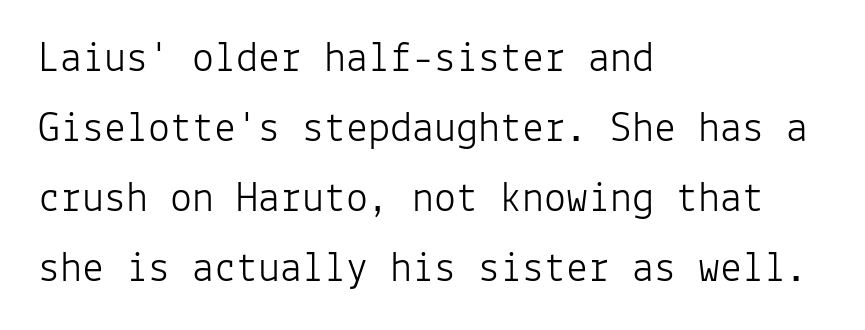
The image shows 44 px light sans-serif type, upright, monospaced; set left-aligned, normal line spacing (1.59x), normal letter spacing, not underlined; low stroke contrast and a medium x-height.
